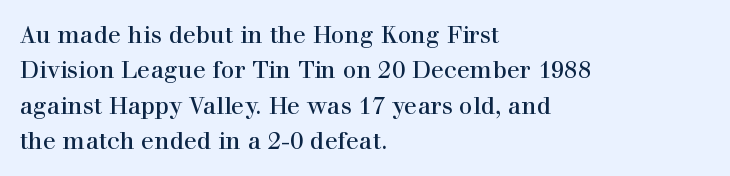
The passage shown stacks its lines at a standard gap. No extra tracking has been applied to these lines. Compared with a centered layout, this one pins lines to the left instead. The area under the type is left untouched. When letters stand straight like this, we call the style roman or upright.
